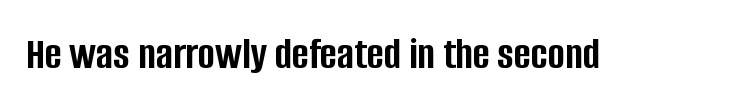
The image shows 46 px semibold, condensed sans-serif type, upright; set normal letter spacing, not underlined; low stroke contrast and a large x-height.
